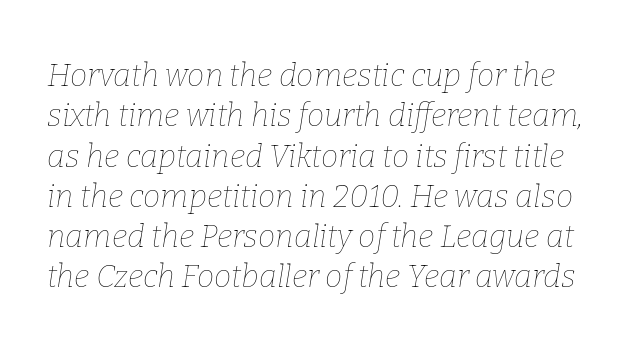
{"italic": "yes", "lean": "right", "slant_degrees": 9, "bold": "no", "weight": "thin", "width": "normal", "stroke_contrast": "low", "x_height": "medium", "monospaced": "no", "underline": "no", "line_spacing": "normal", "line_spacing_ratio": 1.3, "letter_spacing": "normal", "letter_spacing_em": 0.0, "glyph_px": 31}
